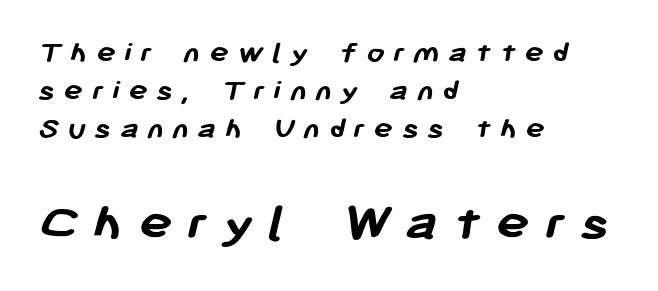
Descender tails drop into unmarked territory. Character size in the trailing block exceeds that of the leading block. Reading down the block, your eye returns to a fixed left position each line. Students, note that the glyphs here are deliberately spaced far apart. Heft: maximum for text — a bold. The glyphs in this specimen are sans serif.
